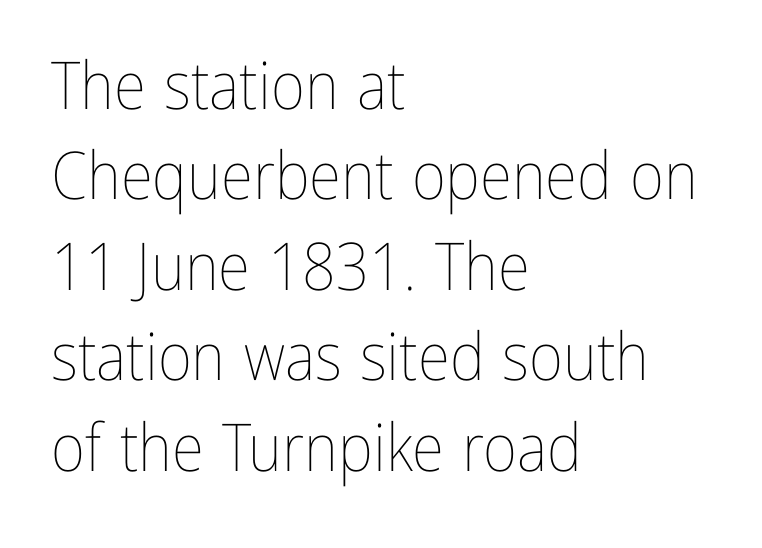
Q: Is the text bold? A: No.
Q: Is the text italic (slanted)? A: No, it is upright.
Q: Is the text underlined? A: No.
Q: How is the paragraph aligned? A: Left-aligned.
Q: Is the spacing between letters normal or unusually wide? A: Normal.
Q: Is the spacing between lines tight, normal or loose? A: Normal.
Q: Width (condensed, normal, or wide)? A: Condensed.
Q: Stroke contrast? A: Low.
Q: x-height? A: Medium.
Q: Monospaced? A: No.
